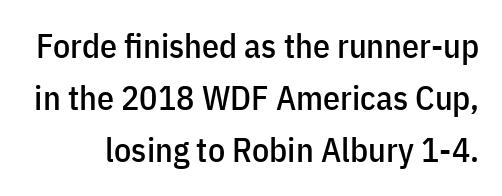
Notice how descenders clear the ascenders below comfortably — that's standard leading. Looks like regular typesetting: each glyph gets only the width it needs. Only glyphs here, with clear space below each row. Look at the tracking — it's just the regular setting, nothing added.
